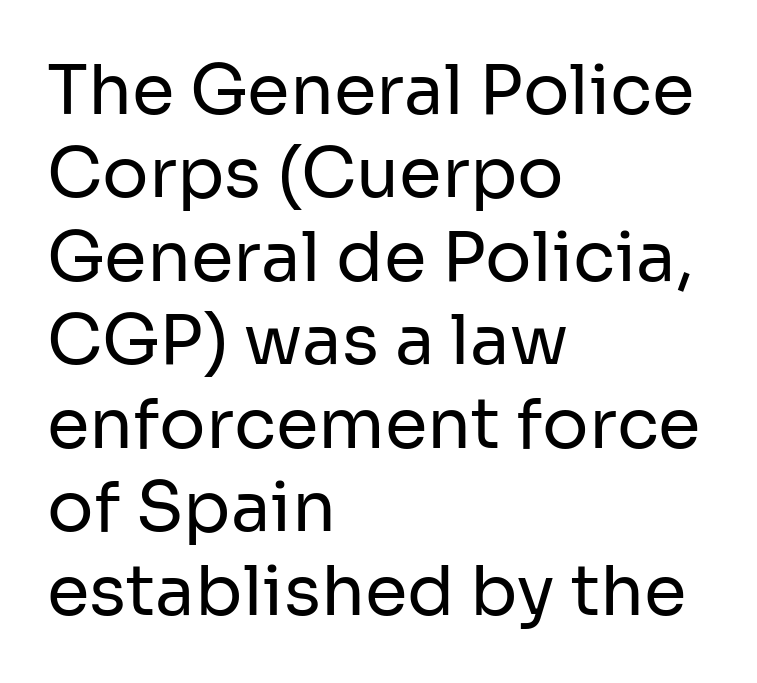
The gaps between neighbouring characters are ordinary and unremarkable. Descenders hang freely into open space. Upright lettering throughout. Serif or sans? Sans — the stroke terminals are bare. Counters stay open thanks to moderate or lighter strokes.
